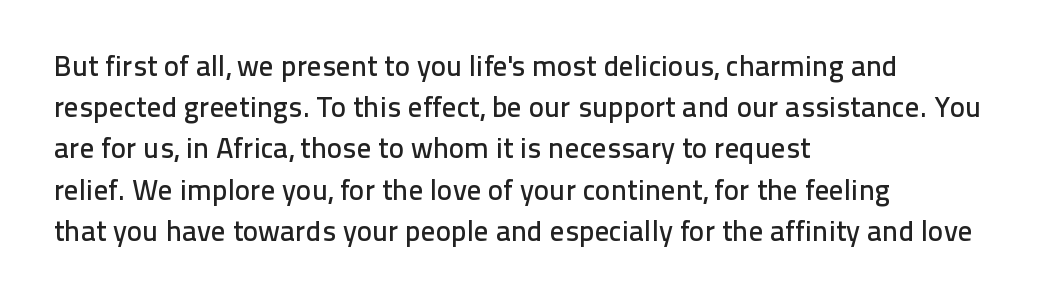
{"serif": "no", "italic": "no", "width": "normal", "stroke_contrast": "low", "x_height": "medium", "monospaced": "no", "underline": "no", "align": "left", "line_spacing": "normal", "line_spacing_ratio": 1.42, "letter_spacing": "normal", "letter_spacing_em": 0.0, "glyph_px": 29}
